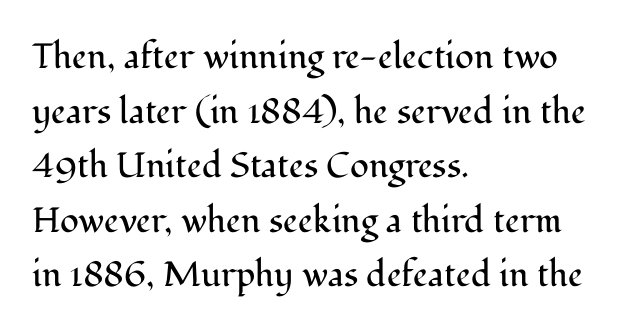
{"serif": "yes", "italic": "no", "bold": "no", "weight": "regular", "width": "normal", "stroke_contrast": "medium", "x_height": "medium", "monospaced": "no", "underline": "no", "align": "left", "line_spacing": "normal", "line_spacing_ratio": 1.56, "letter_spacing": "normal", "letter_spacing_em": 0.0, "glyph_px": 35}
